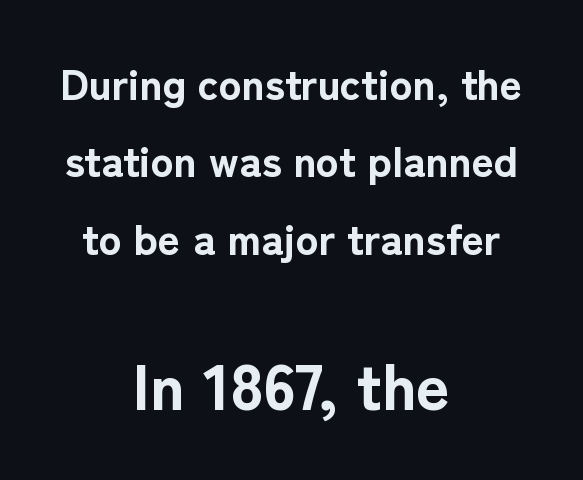
Q: Is the text bold? A: Yes.
Q: Is the text italic (slanted)? A: No, it is upright.
Q: Is the typeface a serif or a sans-serif typeface? A: Sans-serif.
Q: Is the text underlined? A: No.
Q: How is the paragraph aligned? A: Centered.
Q: Is the spacing between letters normal or unusually wide? A: Normal.
Q: Which block of text is set in a larger size, the first (top) or the second (bottom)? A: The second (bottom) one.
Q: Width (condensed, normal, or wide)? A: Normal.
Q: Stroke contrast? A: Low.
Q: x-height? A: Medium.
Q: Monospaced? A: No.
